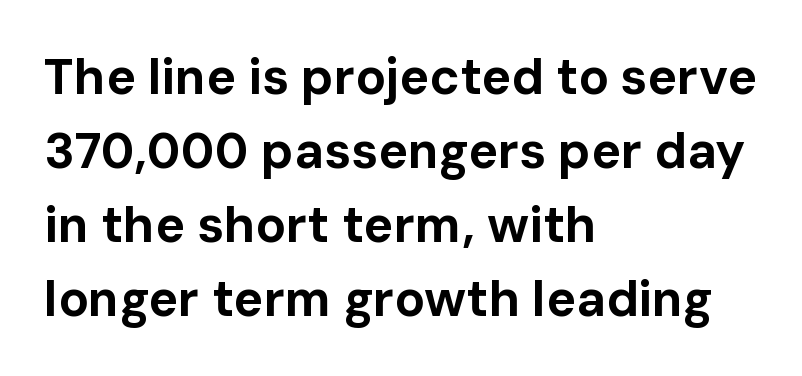
{"serif": "no", "italic": "no", "bold": "yes", "weight": "bold", "width": "normal", "stroke_contrast": "low", "x_height": "medium", "monospaced": "no", "underline": "no", "align": "left", "line_spacing": "normal", "line_spacing_ratio": 1.48, "letter_spacing": "normal", "letter_spacing_em": 0.0, "glyph_px": 50}
